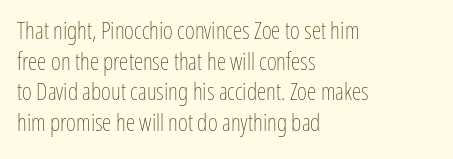
Is the type heavy? It reads as light-to-regular instead. Leftover space on each line is placed entirely after the last word. Characters follow at the spacing the type designer built in. The passage shown stacks its lines at a standard gap.
